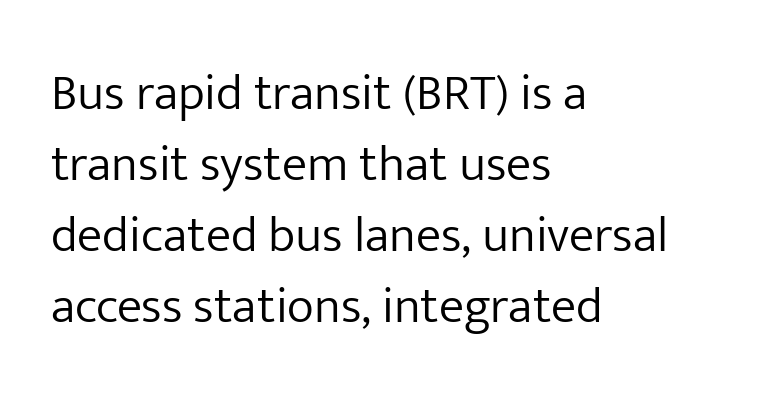
Q: Is the text bold? A: No.
Q: Is the text italic (slanted)? A: No, it is upright.
Q: Is the typeface a serif or a sans-serif typeface? A: Sans-serif.
Q: Is the text underlined? A: No.
Q: How is the paragraph aligned? A: Left-aligned.
Q: Is the spacing between letters normal or unusually wide? A: Normal.
Q: Is the spacing between lines tight, normal or loose? A: Normal.
Q: Width (condensed, normal, or wide)? A: Normal.
Q: Stroke contrast? A: Low.
Q: x-height? A: Medium.
Q: Monospaced? A: No.
